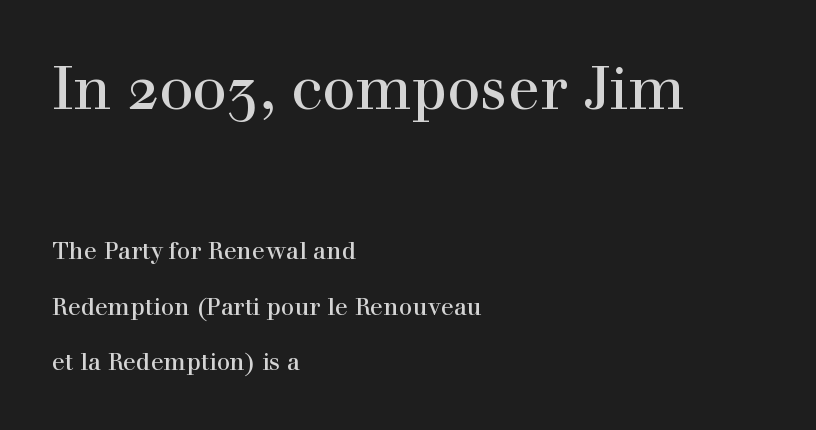
Q: Is the text italic (slanted)? A: No, it is upright.
Q: Is the typeface a serif or a sans-serif typeface? A: Serif.
Q: Is the text underlined? A: No.
Q: How is the paragraph aligned? A: Left-aligned.
Q: Is the spacing between letters normal or unusually wide? A: Normal.
Q: Is the spacing between lines tight, normal or loose? A: Loose.
Q: Which block of text is set in a larger size, the first (top) or the second (bottom)? A: The first (top) one.
Q: Width (condensed, normal, or wide)? A: Normal.
Q: x-height? A: Medium.
Q: Monospaced? A: No.
